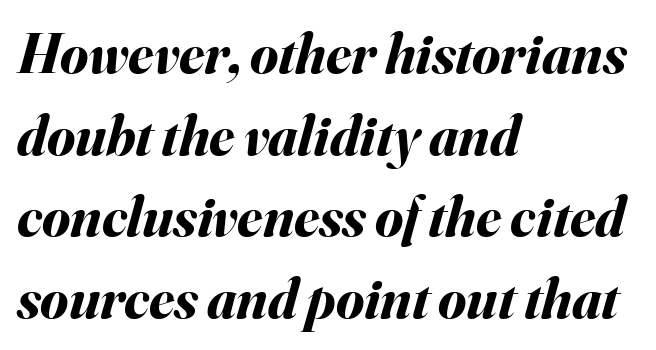
The image shows 57 px bold type, italic (leaning right); set left-aligned, normal line spacing (1.43x), normal letter spacing, not underlined; medium stroke contrast and a small x-height.
